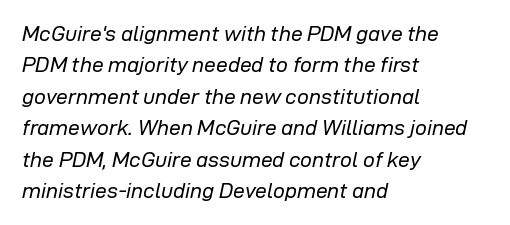
The image shows 21 px text type, italic (leaning right); set left-aligned, normal line spacing (1.5x), normal letter spacing, not underlined.
